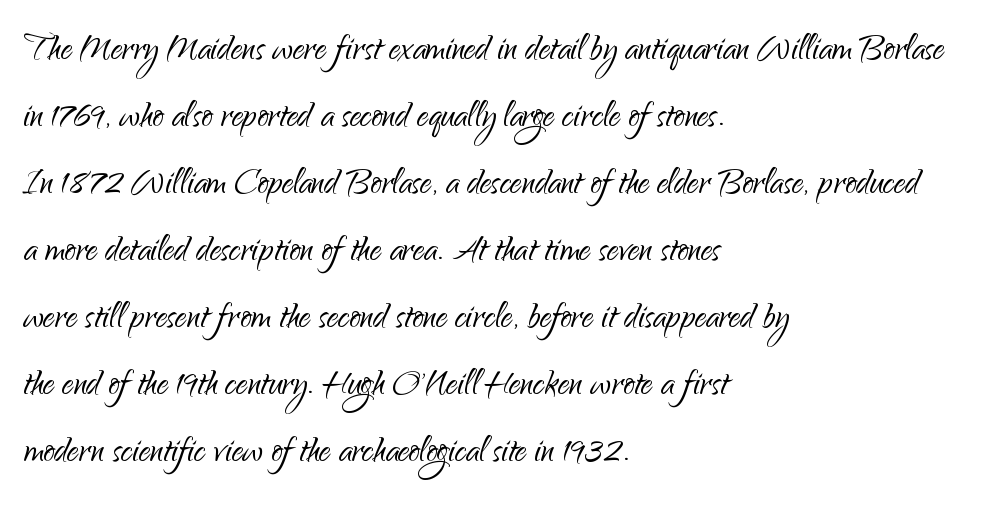
The image shows 45 px light sans-serif type; set left-aligned, normal line spacing (1.49x), normal letter spacing, not underlined; low stroke contrast and a small x-height.
